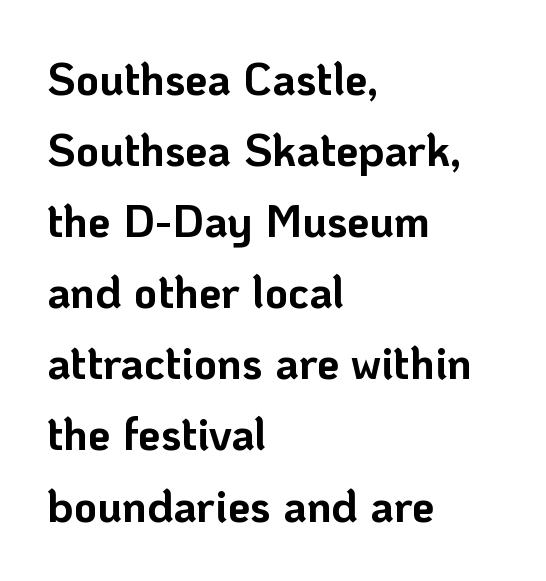
Stroke thickness is high; the sample reads as a true bold. In CSS terms this would be text-align: left. Each letter keeps its own natural width here, so spacing adapts to shape. Observe the ordinary spacing: letters are neighbours, not strangers. The glyphs in this specimen are sans serif.
